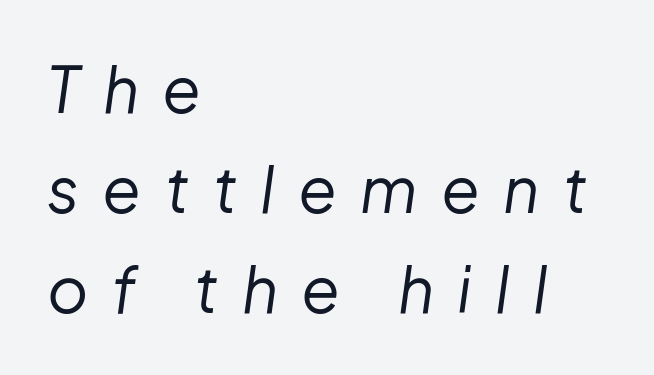
Q: Is the text bold? A: No.
Q: Is the text italic (slanted)? A: Yes, it leans right by about 8 degrees.
Q: Is the text underlined? A: No.
Q: How is the paragraph aligned? A: Left-aligned.
Q: Is the spacing between letters normal or unusually wide? A: Unusually wide.
Q: Is the spacing between lines tight, normal or loose? A: Normal.
Q: Width (condensed, normal, or wide)? A: Normal.
Q: Stroke contrast? A: Low.
Q: x-height? A: Medium.
Q: Monospaced? A: No.
